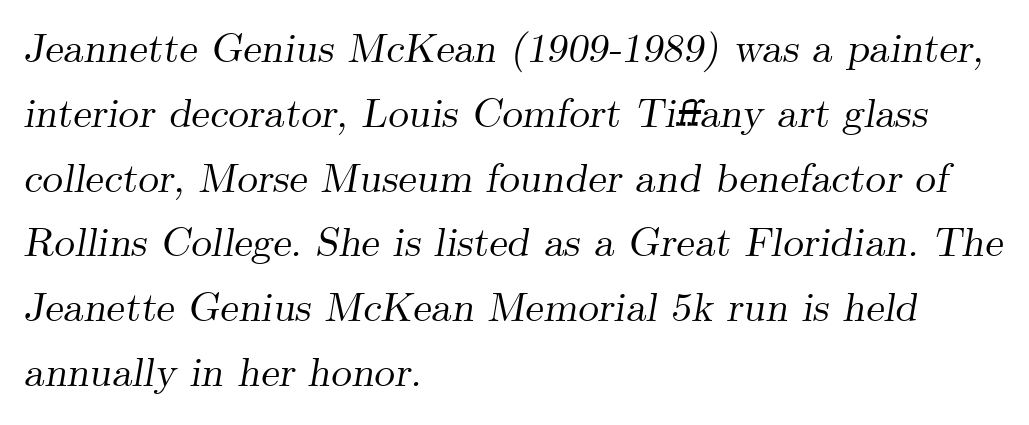
{"serif": "yes", "italic": "yes", "lean": "right", "slant_degrees": 9, "width": "normal", "stroke_contrast": "medium", "x_height": "small", "monospaced": "no", "underline": "no", "align": "left", "line_spacing": "normal", "line_spacing_ratio": 1.58, "letter_spacing": "normal", "letter_spacing_em": 0.0, "glyph_px": 41}
